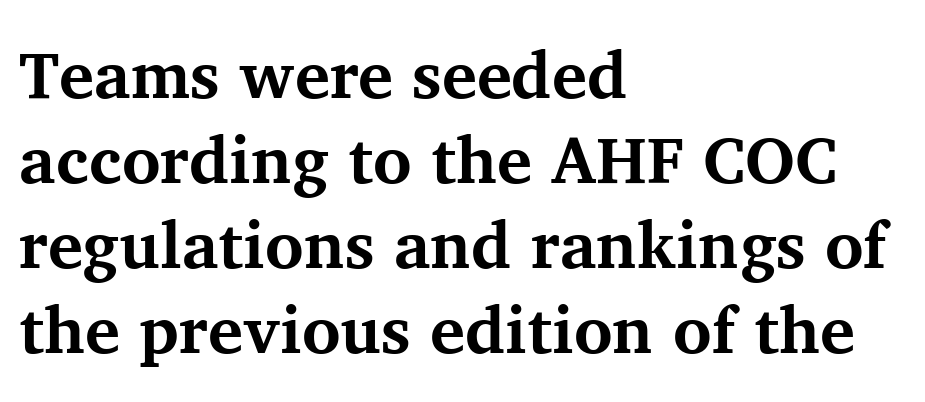
The image shows 66 px bold serif type, upright; set left-aligned, normal line spacing (1.29x), normal letter spacing, not underlined; medium stroke contrast and a medium x-height.
